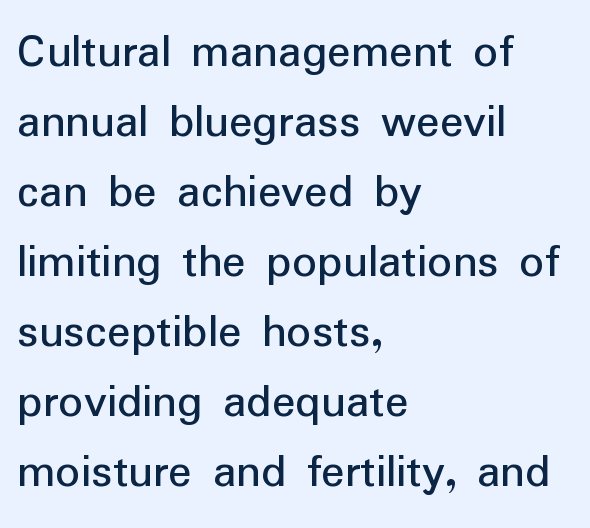
{"serif": "no", "italic": "no", "width": "normal", "stroke_contrast": "low", "x_height": "medium", "monospaced": "no", "underline": "no", "align": "left", "line_spacing": "normal", "line_spacing_ratio": 1.43, "letter_spacing": "normal", "letter_spacing_em": 0.0, "glyph_px": 49}
